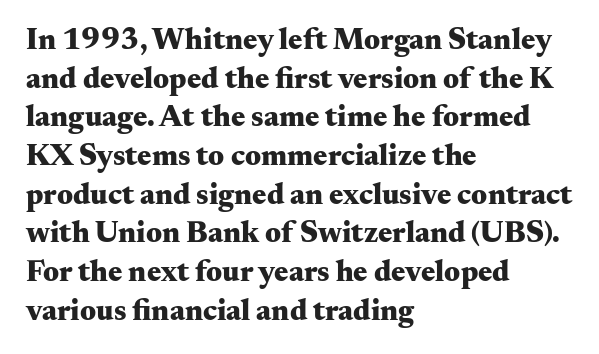
{"serif": "yes", "italic": "no", "bold": "yes", "weight": "heavy", "width": "wide", "stroke_contrast": "medium", "x_height": "small", "monospaced": "no", "underline": "no", "align": "left", "line_spacing": "normal", "line_spacing_ratio": 1.29, "letter_spacing": "normal", "letter_spacing_em": 0.0, "glyph_px": 30}
